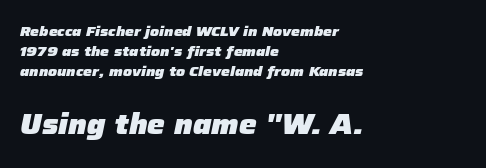
The image shows 28 px heavy type, italic (leaning right); set left-aligned, normal line spacing (1.42x), normal letter spacing, not underlined; the second (bottom) block is 2.0x larger; low stroke contrast and a medium x-height.
